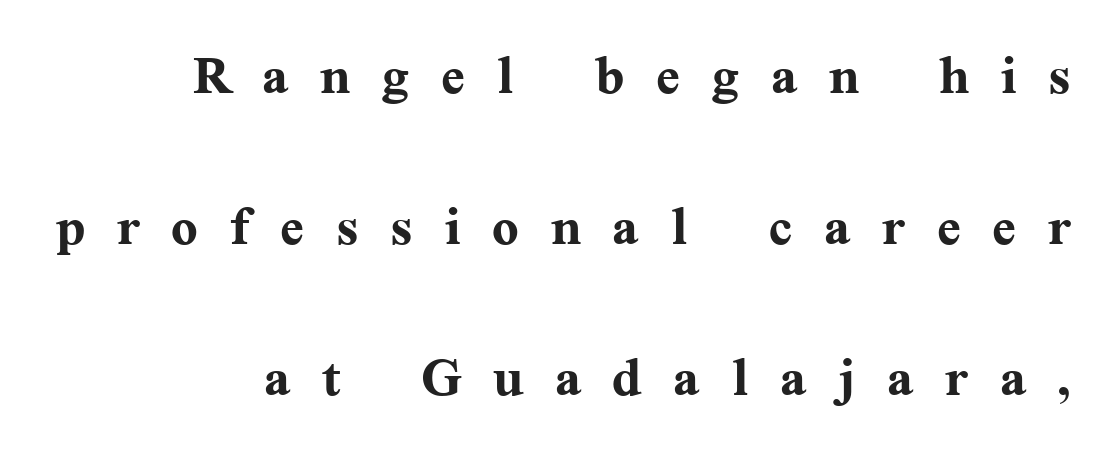
This is serif lettering, the kind often seen in printed books. Strokes here are thick enough to call this a true bold. These lines were composed using upright roman letters. Compared with a flush-left layout, this one pins lines to the opposite, right side.
